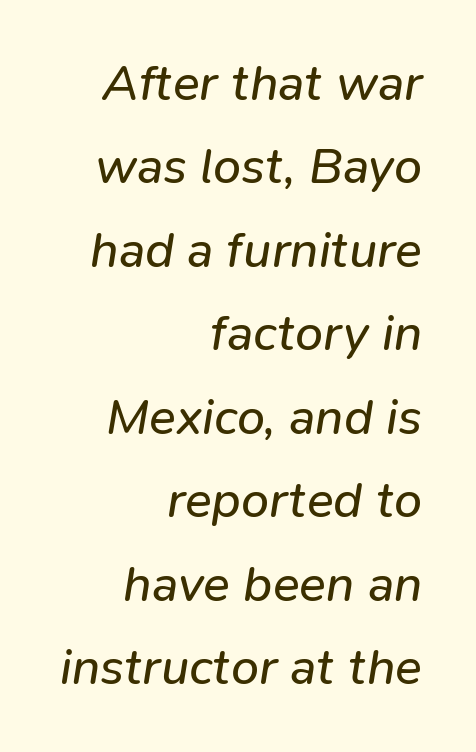
Q: Is the text bold? A: No.
Q: Is the text italic (slanted)? A: Yes, it leans right by about 9 degrees.
Q: Is the text underlined? A: No.
Q: How is the paragraph aligned? A: Right-aligned.
Q: Is the spacing between letters normal or unusually wide? A: Normal.
Q: Is the spacing between lines tight, normal or loose? A: Normal.
Q: Width (condensed, normal, or wide)? A: Normal.
Q: Stroke contrast? A: Low.
Q: x-height? A: Medium.
Q: Monospaced? A: No.
